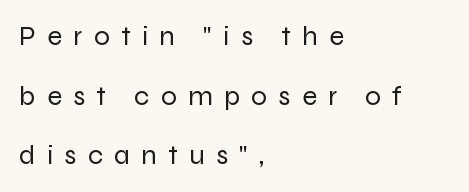
The image shows 28 px regular-weight sans-serif type, upright; set left-aligned, loose line spacing (2.13x), unusually wide letter spacing (+0.4 em), not underlined; low stroke contrast and a medium x-height.
